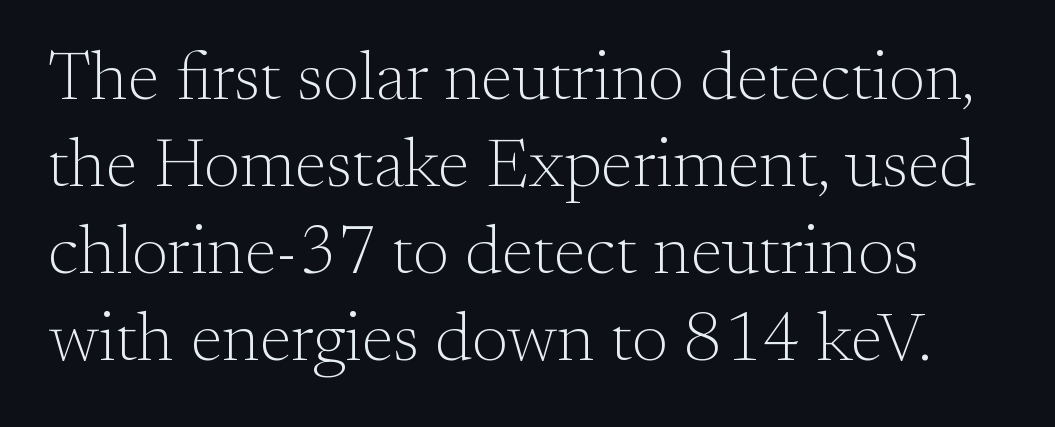
Q: Is the text bold? A: No.
Q: Is the text italic (slanted)? A: No, it is upright.
Q: Is the typeface a serif or a sans-serif typeface? A: Serif.
Q: Is the text underlined? A: No.
Q: Is the spacing between letters normal or unusually wide? A: Normal.
Q: Is the spacing between lines tight, normal or loose? A: Normal.
Q: Width (condensed, normal, or wide)? A: Normal.
Q: Stroke contrast? A: Medium.
Q: x-height? A: Small.
Q: Monospaced? A: No.
